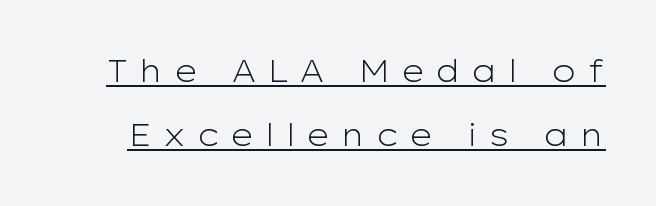
The image shows 31 px light, wide sans-serif type, upright; set loose line spacing (2.08x), unusually wide letter spacing (+0.33 em), underlined; low stroke contrast and a medium x-height.
